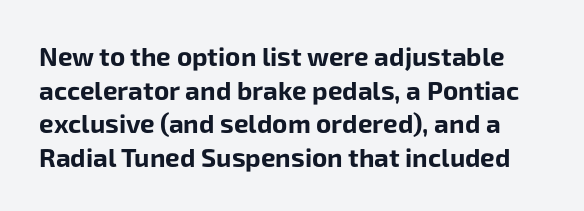
Weight check: bold — yes, fully. Is there any slant? The stems are plumb. Letter spacing: default. Horizontal bands of white between lines are of average thickness.
